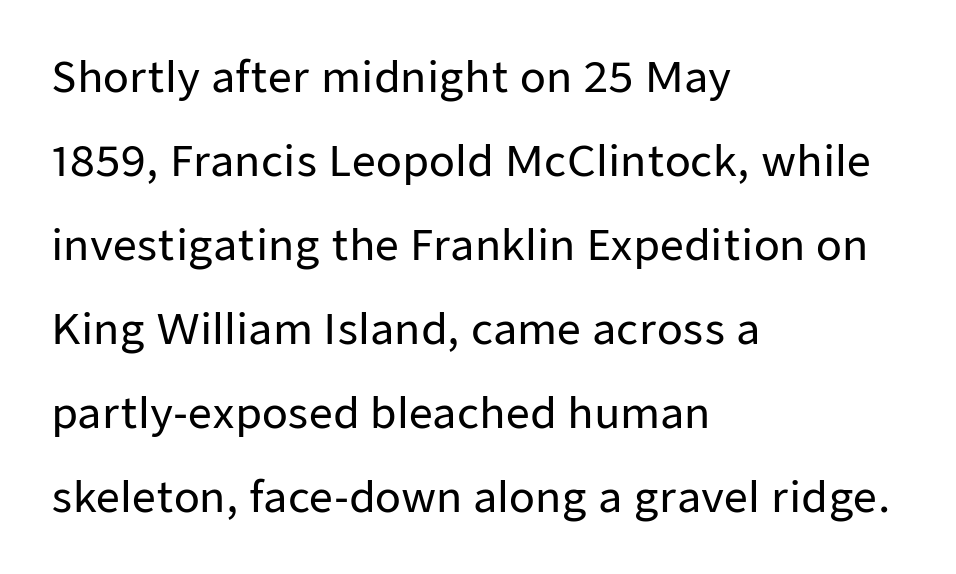
Standard letterfit; no display-style spreading of the glyphs. One-word summary of the alignment: left. The rendering uses natural spacing where letterforms have individual widths. A clean baseline with only descenders dipping below it. You can tell from the bare stems that sans-serif type was used. In terms of leading, this rendering errs on the spacious side.
